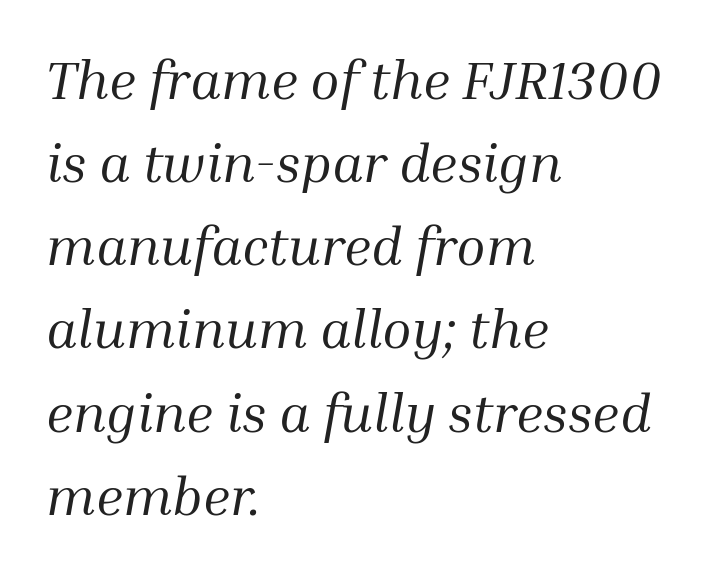
{"serif": "yes", "italic": "yes", "lean": "right", "slant_degrees": 10, "bold": "no", "weight": "regular", "width": "normal", "stroke_contrast": "medium", "x_height": "medium", "monospaced": "no", "underline": "no", "align": "left", "line_spacing": "normal", "line_spacing_ratio": 1.54, "letter_spacing": "normal", "letter_spacing_em": 0.0, "glyph_px": 54}
